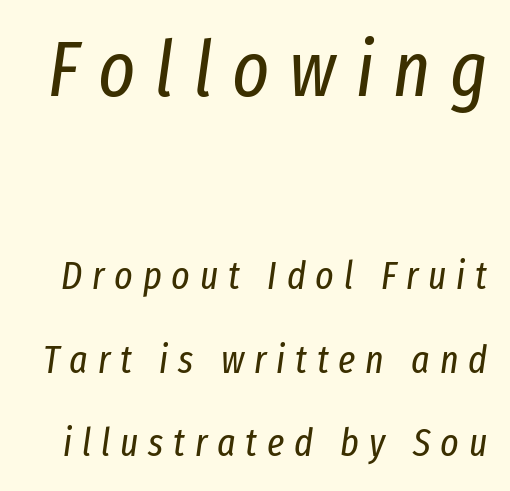
The image shows 78 px regular-weight, condensed type, italic (leaning right); set loose line spacing (2.14x), unusually wide letter spacing (+0.25 em), not underlined; the first (top) block is 2.0x larger; low stroke contrast and a medium x-height.
